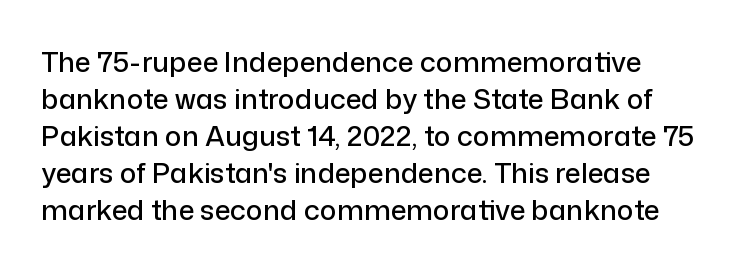
Q: Is the text italic (slanted)? A: No, it is upright.
Q: Is the typeface a serif or a sans-serif typeface? A: Sans-serif.
Q: Is the text underlined? A: No.
Q: How is the paragraph aligned? A: Left-aligned.
Q: Is the spacing between letters normal or unusually wide? A: Normal.
Q: Is the spacing between lines tight, normal or loose? A: Normal.
Q: Width (condensed, normal, or wide)? A: Normal.
Q: Stroke contrast? A: Low.
Q: x-height? A: Medium.
Q: Monospaced? A: No.
